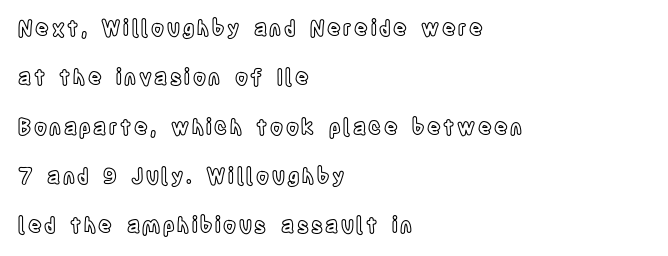
{"italic": "no", "underline": "no", "align": "left", "line_spacing": "loose", "line_spacing_ratio": 2.35, "glyph_px": 21}
